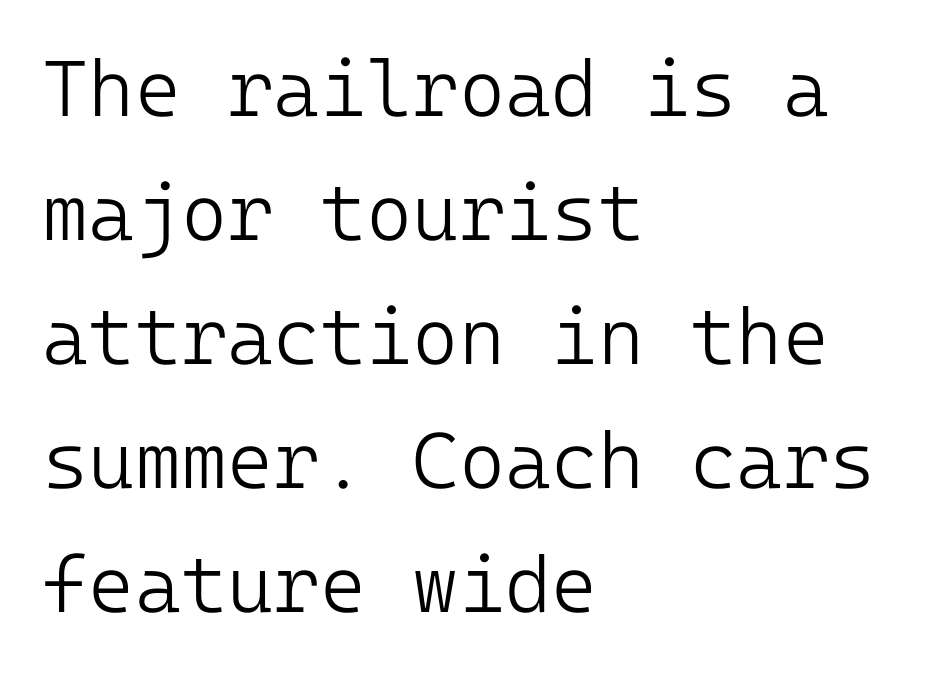
Horizontally, the lines are justified to the leading edge only. You can tell from the bare stems that sans-serif type was used. Italic: no, the glyphs are upright roman. The foot of each line stays bare and open. Summary of vertical rhythm: regular, with standard interline spacing.
